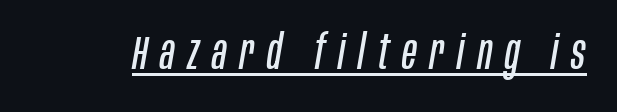
{"italic": "yes", "lean": "right", "slant_degrees": 10, "bold": "no", "weight": "regular", "width": "condensed", "stroke_contrast": "low", "x_height": "large", "monospaced": "no", "underline": "yes", "letter_spacing": "wide", "letter_spacing_em": 0.28, "glyph_px": 47}
